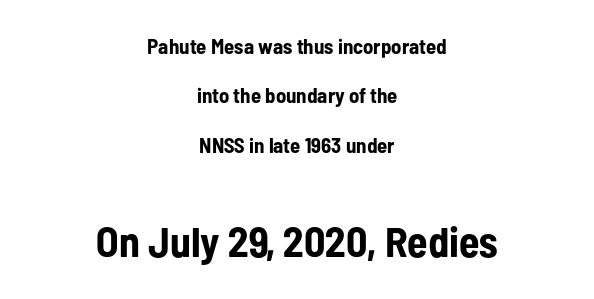
These lines were composed using upright roman letters. Check where the strokes stop: nothing finishes them off — pure sans. Rows of type keep a wide berth in the vertical direction. Strokes here are thick enough to call this a true bold. Reading down the block, each line starts at a different indent, mirrored at its end. Character widths vary here, with narrow letters taking less room than wide ones.
